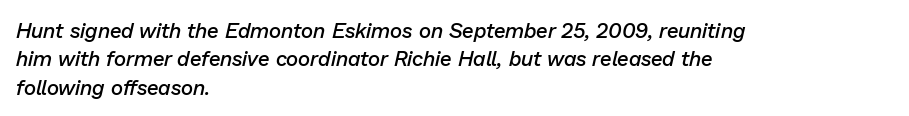
The rows are spaced the way most documents space them. Weight: semibold (demi). Quick note: italic. All the whitespace from short lines collects on the right.
